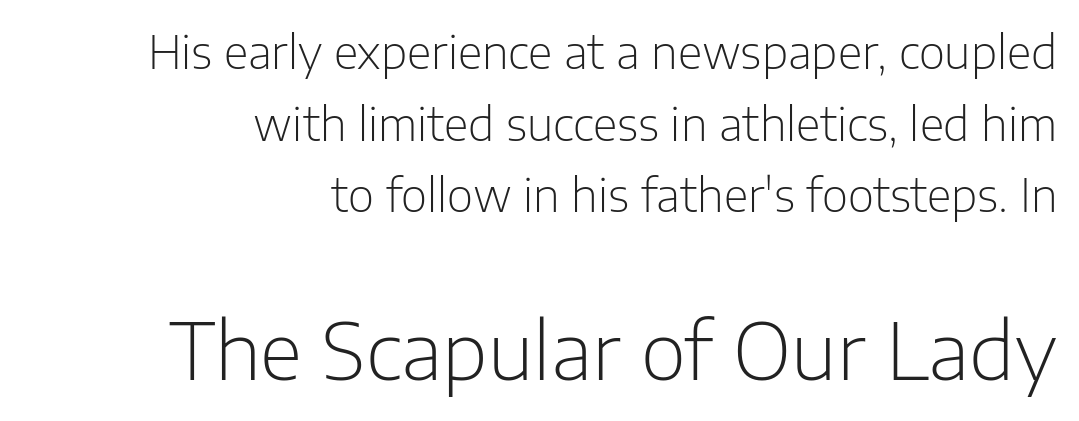
{"serif": "no", "italic": "no", "bold": "no", "weight": "light", "width": "normal", "stroke_contrast": "low", "x_height": "medium", "monospaced": "no", "underline": "no", "align": "right", "line_spacing": "normal", "line_spacing_ratio": 1.59, "letter_spacing": "normal", "letter_spacing_em": 0.0, "larger_block": "second", "size_ratio": 1.73, "glyph_px": 78}
